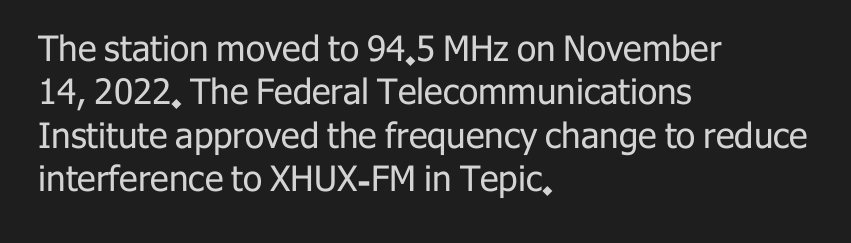
The image shows 35 px regular-weight sans-serif type, upright; set left-aligned, line spacing 1.24x, normal letter spacing, not underlined; low stroke contrast and a medium x-height.
